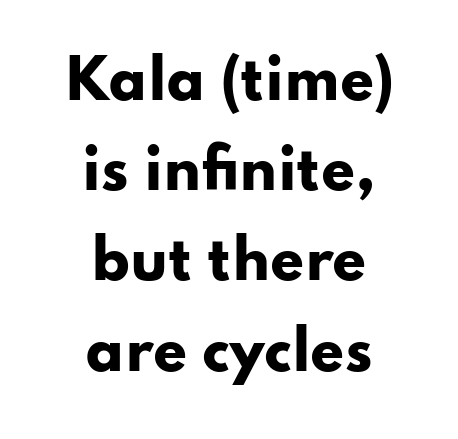
{"serif": "no", "italic": "no", "bold": "yes", "weight": "heavy", "width": "wide", "stroke_contrast": "low", "x_height": "small", "monospaced": "no", "underline": "no", "align": "center", "line_spacing": "normal", "line_spacing_ratio": 1.67, "letter_spacing": "normal", "letter_spacing_em": 0.0, "glyph_px": 54}
